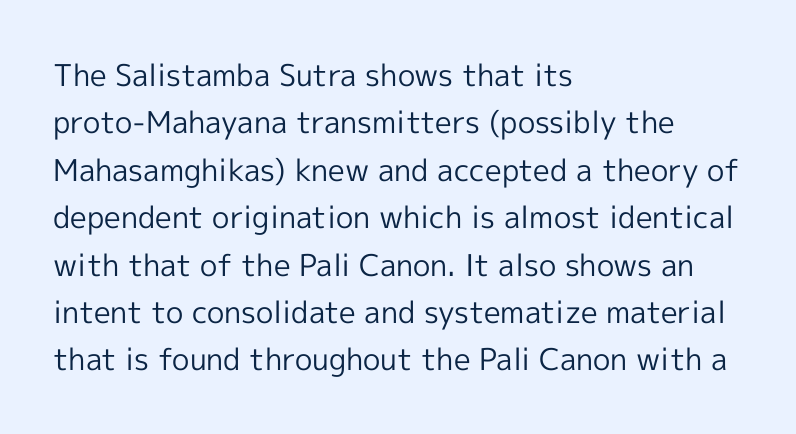
{"serif": "no", "italic": "no", "bold": "no", "weight": "regular", "width": "normal", "x_height": "medium", "monospaced": "no", "underline": "no", "align": "left", "line_spacing": "normal", "line_spacing_ratio": 1.58, "letter_spacing": "normal", "letter_spacing_em": 0.0, "glyph_px": 30}
